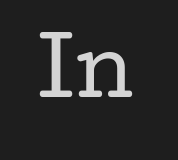
The weight would be labelled regular, book, light, or lighter still. Descenders are the only things crossing below the line. A typesetter would call this proportional, since set widths differ per character. Stroke terminals: seriffed. These lines were composed using upright roman letters.
